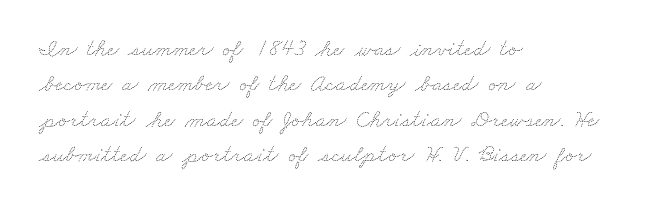
{"bold": "no", "underline": "no", "align": "left", "line_spacing": "normal", "line_spacing_ratio": 1.47, "letter_spacing": "normal", "letter_spacing_em": 0.0, "glyph_px": 24}
